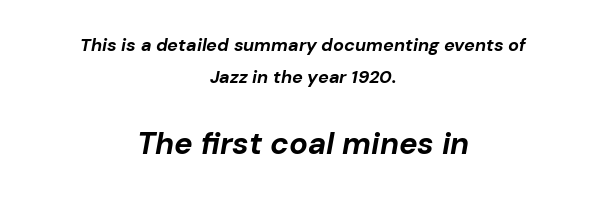
Q: Is the text bold? A: Yes.
Q: Is the text italic (slanted)? A: Yes, it leans right by about 10 degrees.
Q: Is the text underlined? A: No.
Q: How is the paragraph aligned? A: Centered.
Q: Is the spacing between letters normal or unusually wide? A: Normal.
Q: Which block of text is set in a larger size, the first (top) or the second (bottom)? A: The second (bottom) one.
Q: Width (condensed, normal, or wide)? A: Normal.
Q: Stroke contrast? A: Low.
Q: x-height? A: Medium.
Q: Monospaced? A: No.
